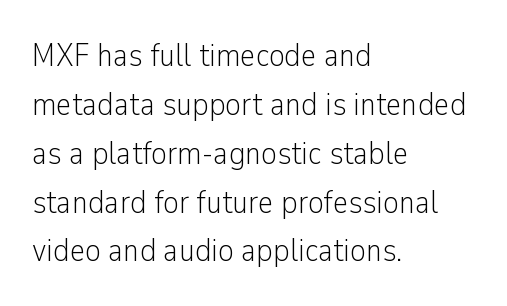
The image shows 33 px light, condensed sans-serif type, upright; set left-aligned, normal line spacing (1.48x), normal letter spacing, not underlined; low stroke contrast and a medium x-height.
